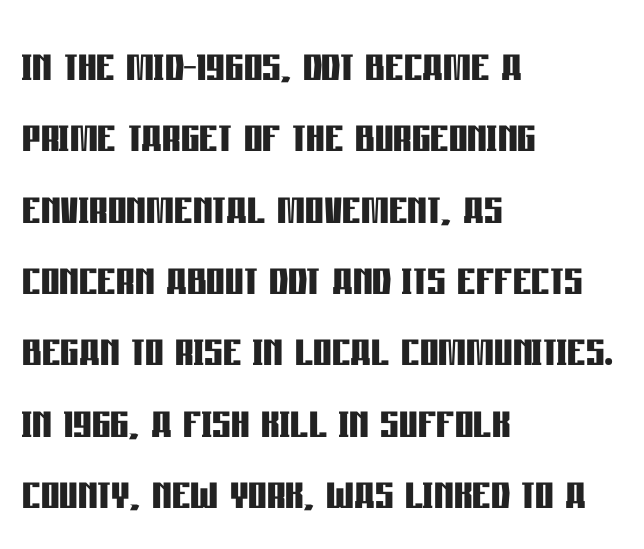
The image shows 58 px semibold, condensed sans-serif type, upright; set left-aligned, line spacing 1.23x, normal letter spacing, not underlined; low stroke contrast and a large x-height.
